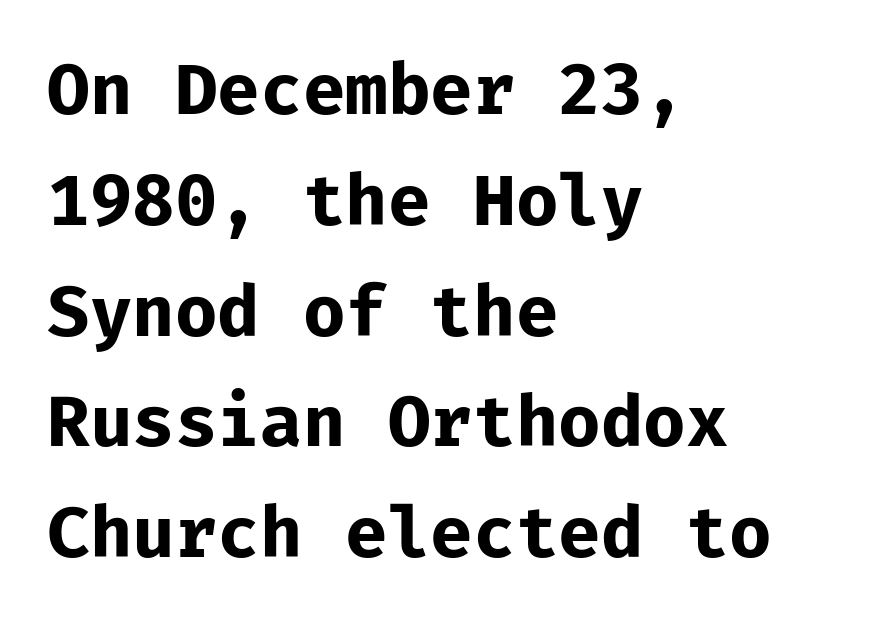
Q: Is the text bold? A: Yes.
Q: Is the text italic (slanted)? A: No, it is upright.
Q: Is the typeface a serif or a sans-serif typeface? A: Sans-serif.
Q: Is the text underlined? A: No.
Q: How is the paragraph aligned? A: Left-aligned.
Q: Is the spacing between letters normal or unusually wide? A: Normal.
Q: Is the spacing between lines tight, normal or loose? A: Normal.
Q: Width (condensed, normal, or wide)? A: Normal.
Q: Stroke contrast? A: Low.
Q: x-height? A: Medium.
Q: Monospaced? A: Yes.
